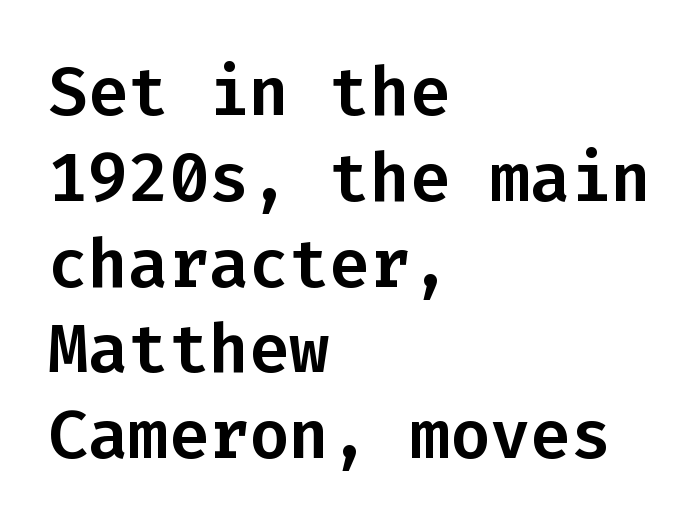
The image shows 67 px sans-serif type, upright, monospaced; set left-aligned, normal line spacing (1.28x), normal letter spacing, not underlined; low stroke contrast and a medium x-height.
